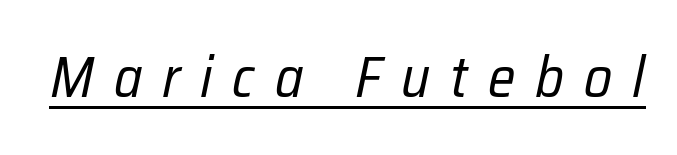
{"italic": "yes", "lean": "right", "slant_degrees": 12, "bold": "no", "weight": "regular", "width": "condensed", "stroke_contrast": "low", "x_height": "medium", "monospaced": "no", "underline": "yes", "letter_spacing": "wide", "letter_spacing_em": 0.35, "glyph_px": 57}
